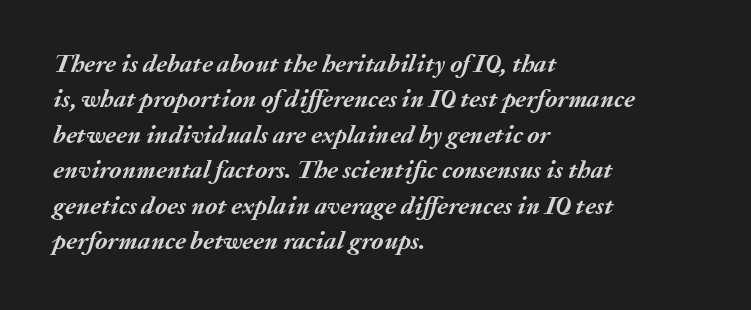
Q: Is the text bold? A: Yes.
Q: Is the text italic (slanted)? A: Yes, it leans right by about 20 degrees.
Q: Is the text underlined? A: No.
Q: How is the paragraph aligned? A: Left-aligned.
Q: Is the spacing between letters normal or unusually wide? A: Normal.
Q: Is the spacing between lines tight, normal or loose? A: Normal.
